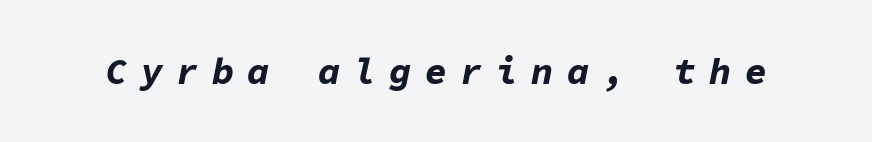
The image shows 37 px bold type, italic (leaning right), monospaced; set unusually wide letter spacing (+0.36 em), not underlined; low stroke contrast and a medium x-height.
